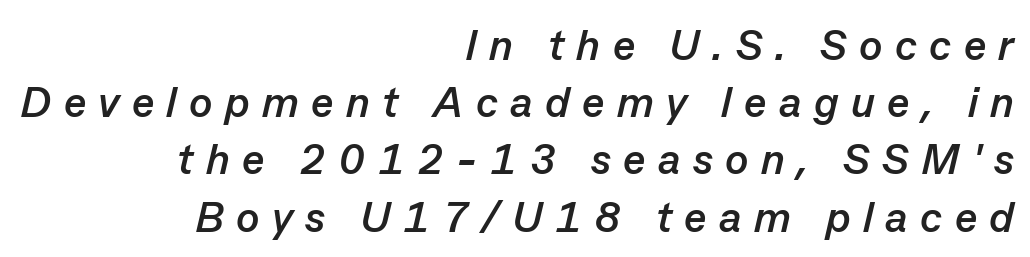
{"italic": "yes", "lean": "right", "slant_degrees": 13, "bold": "yes", "weight": "semibold", "width": "normal", "stroke_contrast": "low", "x_height": "medium", "monospaced": "no", "underline": "no", "align": "right", "line_spacing": "normal", "line_spacing_ratio": 1.33, "letter_spacing": "wide", "letter_spacing_em": 0.29, "glyph_px": 43}
